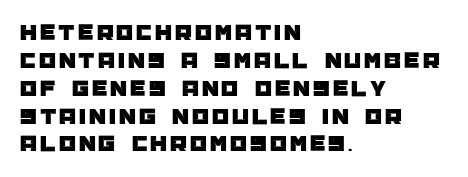
Q: Is the text italic (slanted)? A: No, it is upright.
Q: Is the text underlined? A: No.
Q: How is the paragraph aligned? A: Left-aligned.
